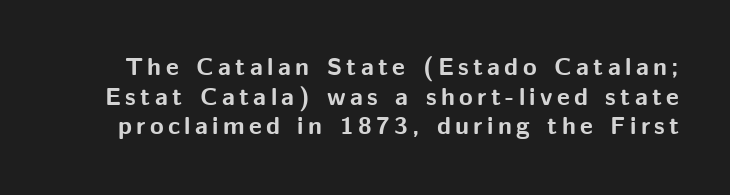
Q: Is the text bold? A: Yes.
Q: Is the text italic (slanted)? A: No, it is upright.
Q: Is the text underlined? A: No.
